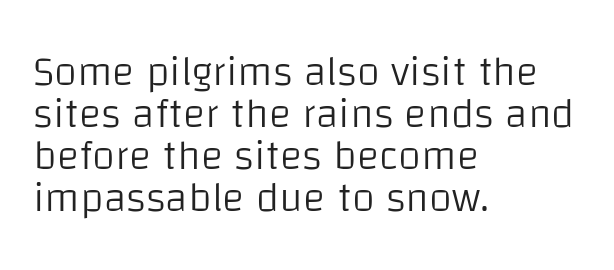
These lines are composed in type without serifs. Here the designer chose a conventional face with non-uniform glyph widths. The block of text is dense from top to bottom, with scant space between rows. Compared with a typical body face, this is equally light or lighter still. You can tell it's not italic because the verticals are truly vertical. One-word summary of the alignment: left.
